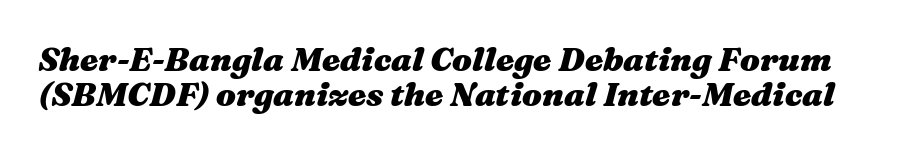
In terms of letterspacing, this is plain default setting. The letters advance in unequal steps, a hallmark of proportional type. What's the leading like? Squeezed, with rows nearly overlapping. Set as a true bold cut, around the 700 mark. Underlining? Definitely not there. Looking at the ascenders, they clearly lean.
